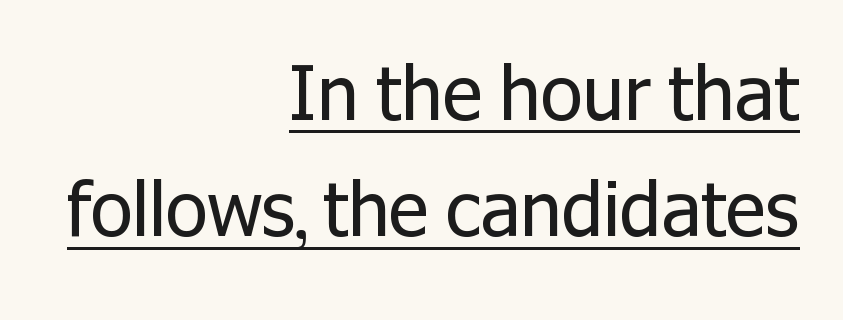
The image shows 75 px regular-weight sans-serif type, upright; set right-aligned, normal line spacing (1.55x), normal letter spacing, underlined; low stroke contrast and a medium x-height.
